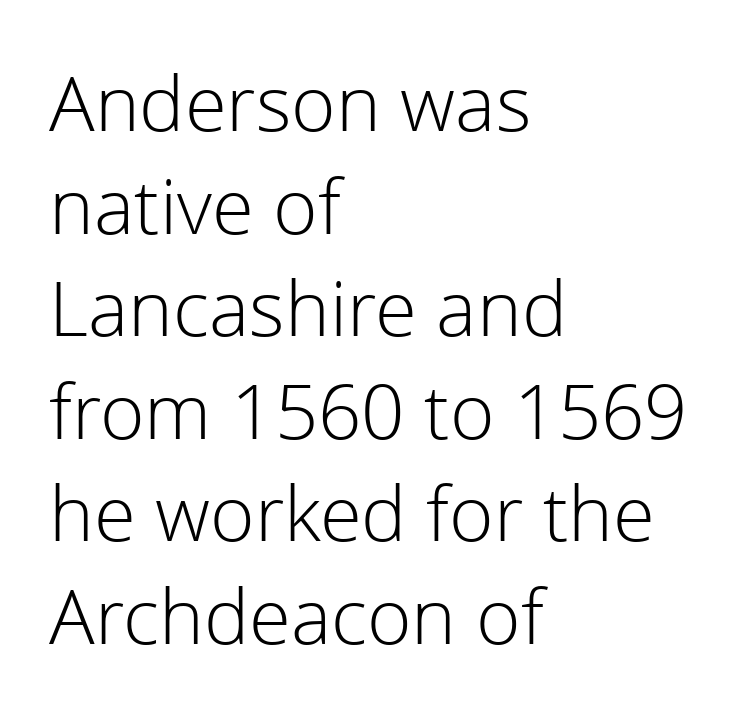
Q: Is the text bold? A: No.
Q: Is the text italic (slanted)? A: No, it is upright.
Q: Is the typeface a serif or a sans-serif typeface? A: Sans-serif.
Q: Is the text underlined? A: No.
Q: How is the paragraph aligned? A: Left-aligned.
Q: Is the spacing between letters normal or unusually wide? A: Normal.
Q: Is the spacing between lines tight, normal or loose? A: Normal.
Q: Width (condensed, normal, or wide)? A: Normal.
Q: x-height? A: Medium.
Q: Monospaced? A: No.
